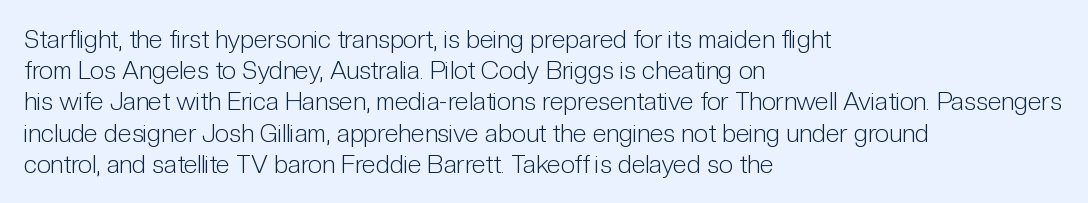
Spacing between characters is what you'd get straight out of the box. Ordinary non-slanted type is in use. The compositor pushed each line to the left boundary. Rows of type keep a routine distance in the vertical direction.
